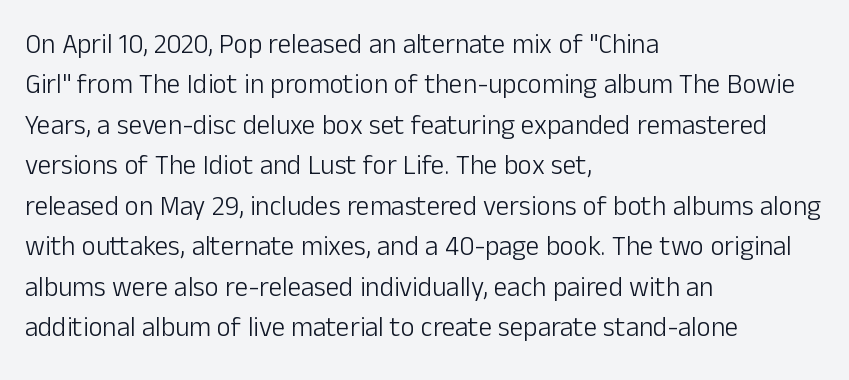
Q: Is the text bold? A: No.
Q: Is the text italic (slanted)? A: No, it is upright.
Q: Is the text underlined? A: No.
Q: How is the paragraph aligned? A: Left-aligned.
Q: Is the spacing between letters normal or unusually wide? A: Normal.
Q: Is the spacing between lines tight, normal or loose? A: Normal.
